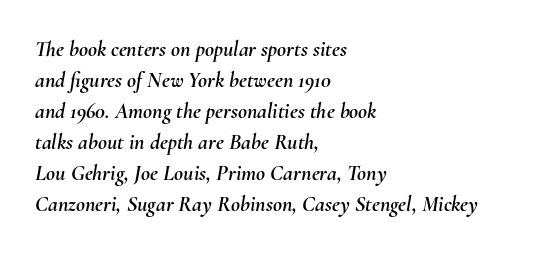
The image shows 22 px text type, italic (leaning right); set left-aligned, normal line spacing (1.41x), normal letter spacing, not underlined.
